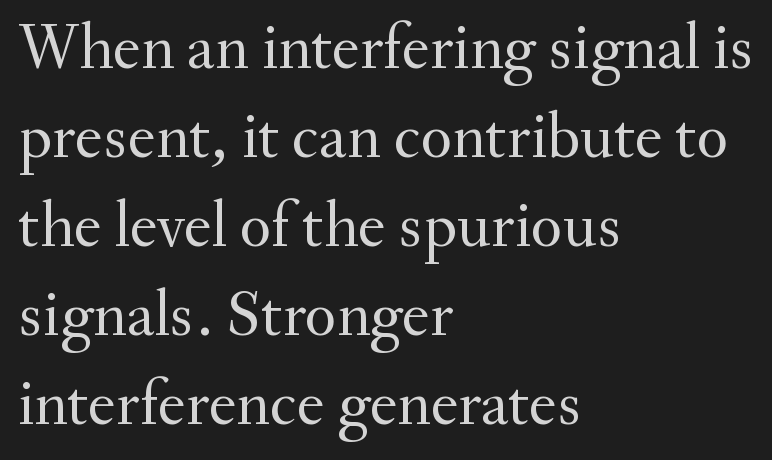
{"serif": "yes", "italic": "no", "bold": "no", "weight": "regular", "width": "normal", "stroke_contrast": "medium", "x_height": "small", "monospaced": "no", "underline": "no", "align": "left", "line_spacing": "normal", "line_spacing_ratio": 1.35, "letter_spacing": "normal", "letter_spacing_em": 0.0, "glyph_px": 66}
